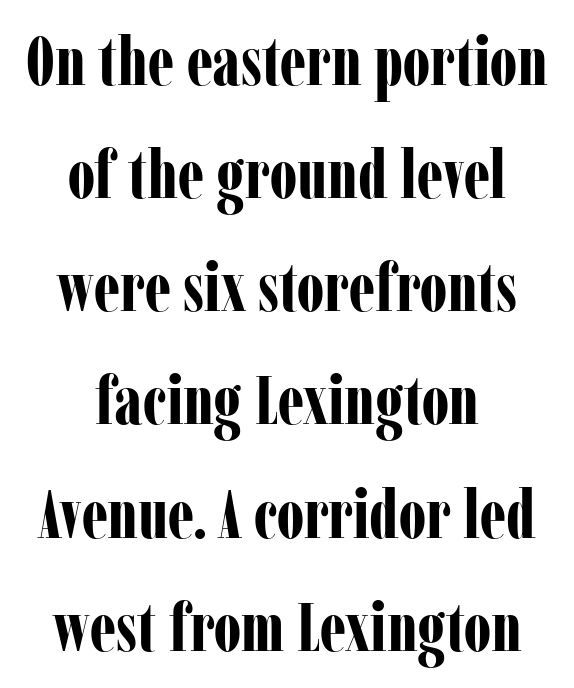
Q: Is the text bold? A: Yes.
Q: Is the text italic (slanted)? A: No, it is upright.
Q: Is the typeface a serif or a sans-serif typeface? A: Serif.
Q: Is the text underlined? A: No.
Q: How is the paragraph aligned? A: Centered.
Q: Is the spacing between letters normal or unusually wide? A: Normal.
Q: Is the spacing between lines tight, normal or loose? A: Normal.
Q: Width (condensed, normal, or wide)? A: Condensed.
Q: Stroke contrast? A: Low.
Q: x-height? A: Medium.
Q: Monospaced? A: No.
